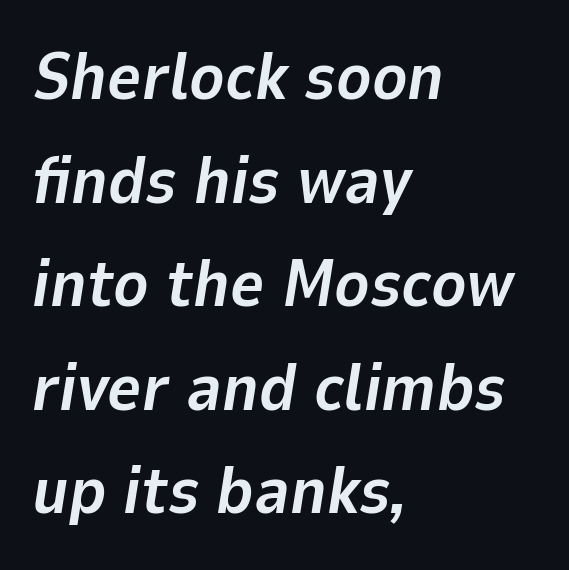
{"italic": "yes", "lean": "right", "slant_degrees": 9, "bold": "yes", "weight": "bold", "width": "normal", "stroke_contrast": "low", "x_height": "medium", "monospaced": "no", "underline": "no", "align": "left", "line_spacing": "normal", "line_spacing_ratio": 1.57, "letter_spacing": "normal", "letter_spacing_em": 0.0, "glyph_px": 66}
